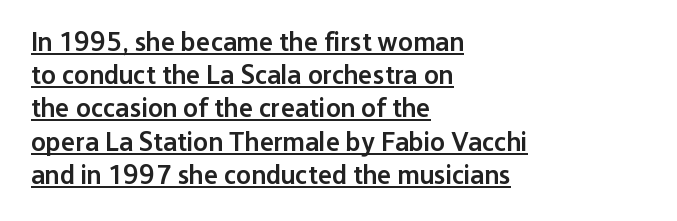
Q: Is the text bold? A: Semi-bold.
Q: Is the text italic (slanted)? A: No, it is upright.
Q: Is the text underlined? A: Yes.
Q: How is the paragraph aligned? A: Left-aligned.
Q: Is the spacing between letters normal or unusually wide? A: Normal.
